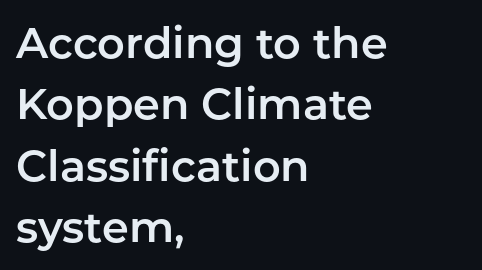
{"serif": "no", "italic": "no", "width": "normal", "stroke_contrast": "low", "x_height": "medium", "monospaced": "no", "underline": "no", "align": "left", "line_spacing": "normal", "line_spacing_ratio": 1.43, "letter_spacing": "normal", "letter_spacing_em": 0.0, "glyph_px": 43}
